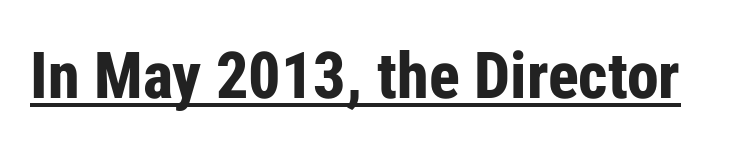
The image shows 64 px bold, condensed sans-serif type, upright; set normal letter spacing, underlined; low stroke contrast and a medium x-height.
